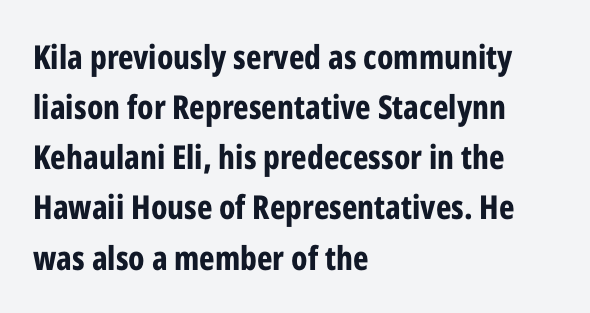
Weight check: bold — yes, fully. These lines were composed using upright roman letters. Anything drawn beneath the words? Only blank space. Regarding serifs, this sample does without them.
